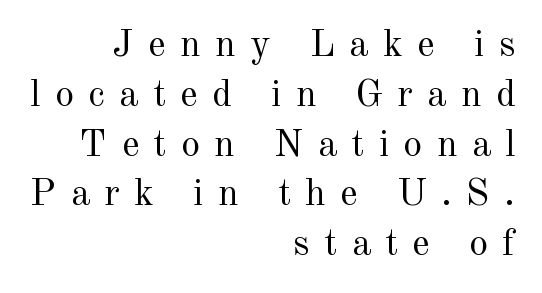
The text was rendered using a seriffed face with decorative stroke endings. Summary of weight: not heavy and not bold. The text block is weighted toward the right margin, trailing off unevenly leftward. Caption: expanded tracking, letters set apart.
